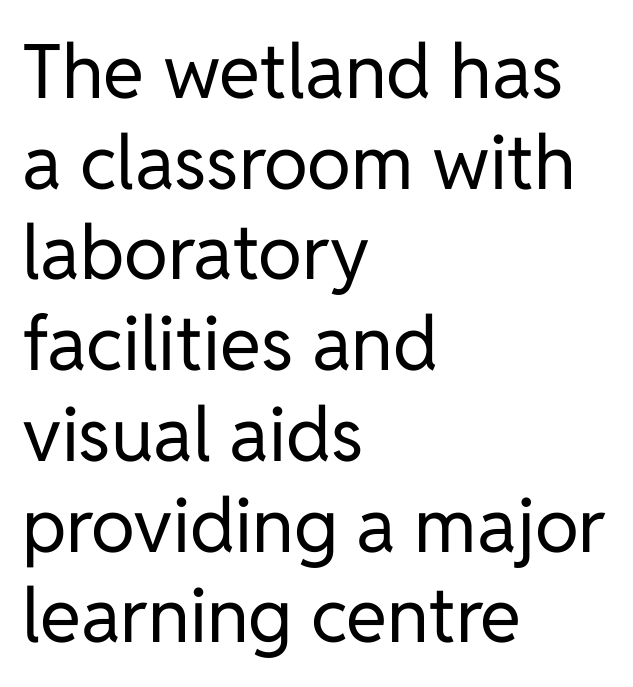
{"serif": "no", "italic": "no", "bold": "no", "weight": "regular", "width": "normal", "stroke_contrast": "low", "x_height": "medium", "monospaced": "no", "underline": "no", "align": "left", "line_spacing_ratio": 1.21, "letter_spacing": "normal", "letter_spacing_em": 0.0, "glyph_px": 75}
